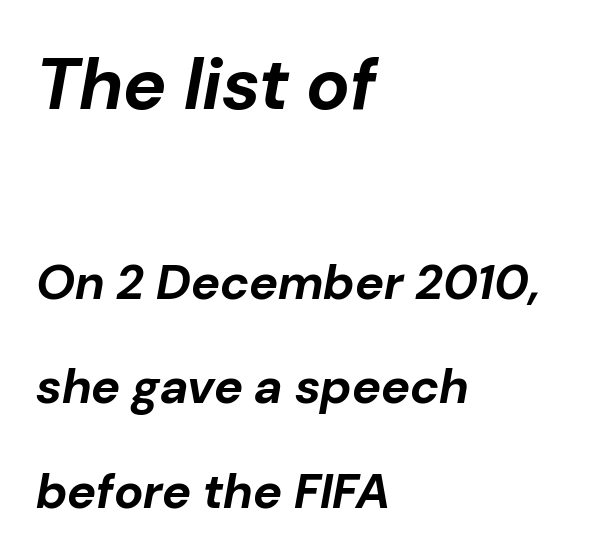
Q: Is the text bold? A: Yes.
Q: Is the text italic (slanted)? A: Yes, it leans right by about 10 degrees.
Q: Is the text underlined? A: No.
Q: How is the paragraph aligned? A: Left-aligned.
Q: Is the spacing between letters normal or unusually wide? A: Normal.
Q: Is the spacing between lines tight, normal or loose? A: Loose.
Q: Which block of text is set in a larger size, the first (top) or the second (bottom)? A: The first (top) one.
Q: Width (condensed, normal, or wide)? A: Normal.
Q: Stroke contrast? A: Low.
Q: x-height? A: Medium.
Q: Monospaced? A: No.
